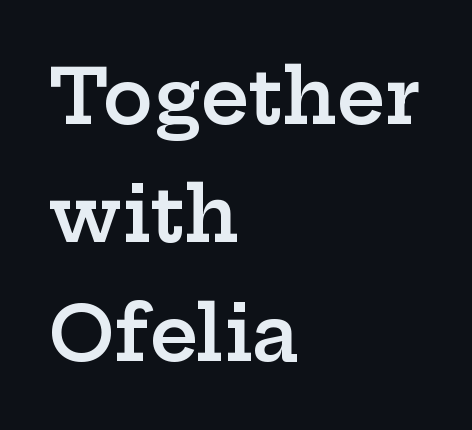
Q: Is the text bold? A: Semi-bold.
Q: Is the text italic (slanted)? A: No, it is upright.
Q: Is the typeface a serif or a sans-serif typeface? A: Serif.
Q: Is the text underlined? A: No.
Q: How is the paragraph aligned? A: Left-aligned.
Q: Is the spacing between letters normal or unusually wide? A: Normal.
Q: Is the spacing between lines tight, normal or loose? A: Normal.
Q: Width (condensed, normal, or wide)? A: Wide.
Q: Stroke contrast? A: Low.
Q: x-height? A: Medium.
Q: Monospaced? A: No.
